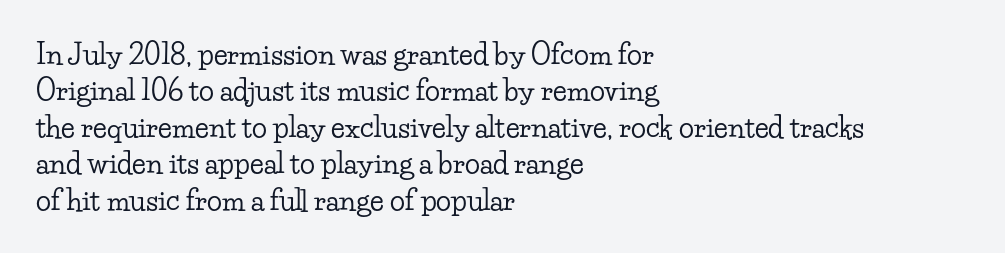
Unlike italic type, these characters show no tilt at all. Beneath every word, the page is bare. These lines sit exactly where default settings would place them. Proportional: the letters do not fall into vertical columns. I'd call this a serif setting — the letters wear small feet.
